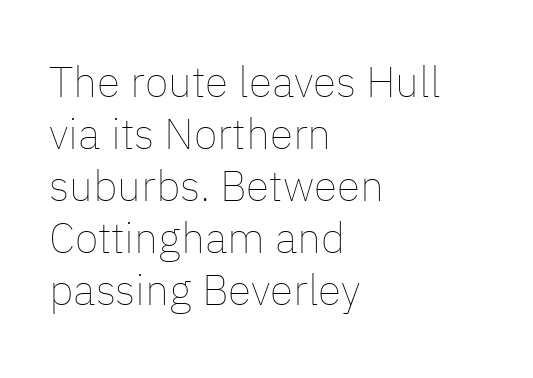
The image shows 43 px thin type, upright; set left-aligned, line spacing 1.21x, normal letter spacing, not underlined; low stroke contrast and a medium x-height.
